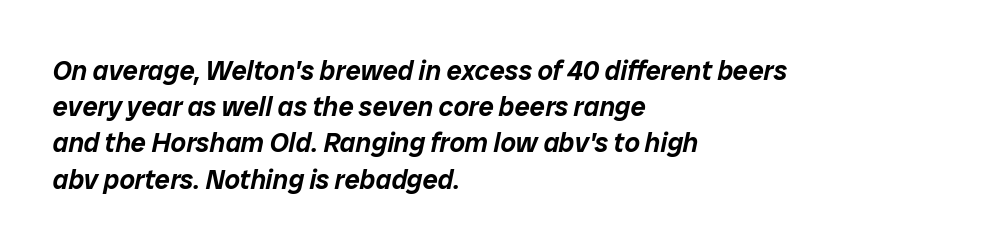
The image shows 27 px text type, italic (leaning right); set left-aligned, normal line spacing (1.34x), normal letter spacing, not underlined.
